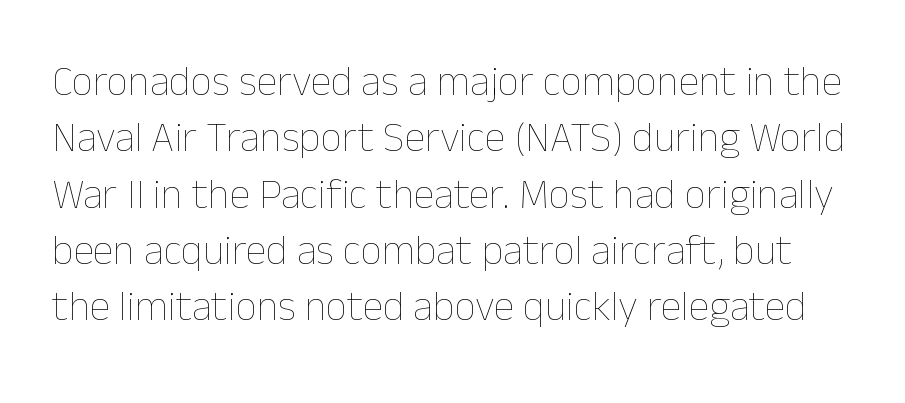
The image shows 42 px thin type, upright; set normal line spacing (1.34x), normal letter spacing, not underlined; low stroke contrast and a medium x-height.
